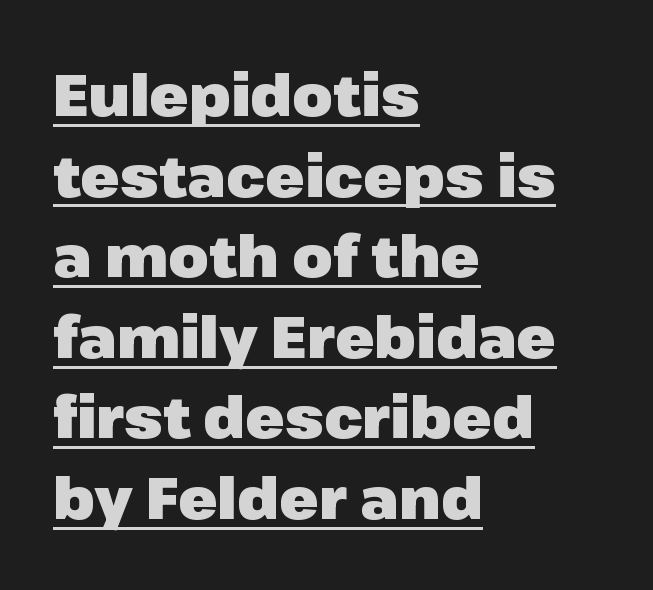
The image shows 58 px heavy sans-serif type, upright; set left-aligned, normal line spacing (1.39x), normal letter spacing, underlined; low stroke contrast and a medium x-height.
